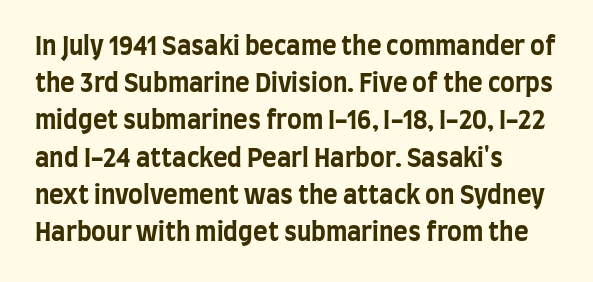
The image shows 25 px bold type, upright; set left-aligned, normal line spacing (1.49x), normal letter spacing, not underlined.
